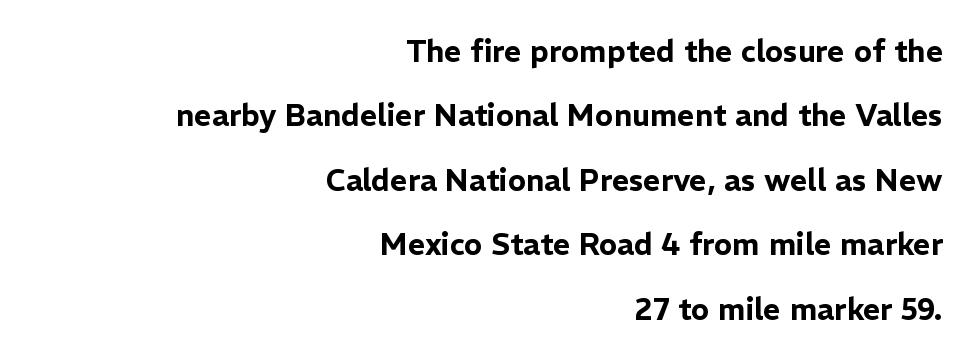
{"serif": "no", "italic": "no", "width": "normal", "stroke_contrast": "low", "x_height": "medium", "monospaced": "no", "underline": "no", "align": "right", "line_spacing": "loose", "line_spacing_ratio": 2.15, "letter_spacing": "normal", "letter_spacing_em": 0.0, "glyph_px": 30}
